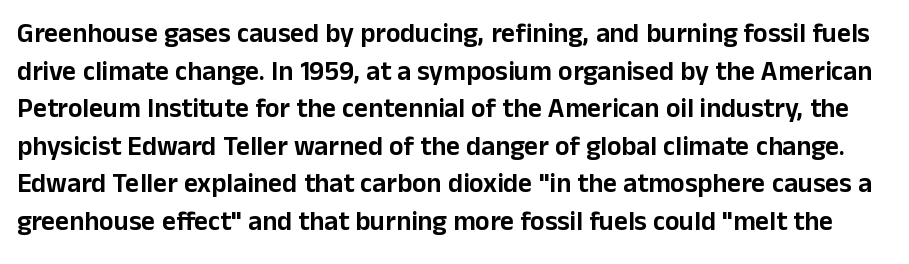
Descenders are the only things crossing below the line. The letters stand straight up with perfectly vertical stems. The designer left line spacing at the default. There is no visible air inserted between adjacent glyphs.
